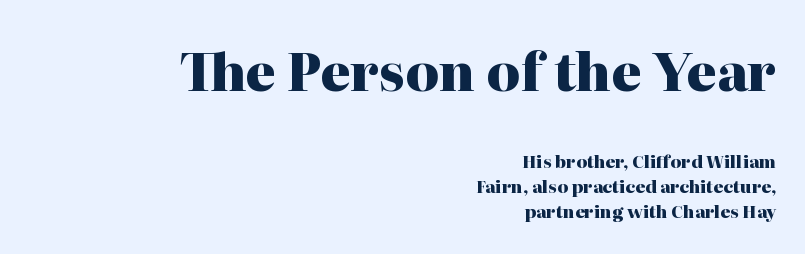
If you squint, the top block still reads clearly — it's the larger of the two. Decoration check: the copy has no underline. The passage shown is typeset with a serif family. I'd describe the lettering as bold — thick and assertive. If you drew a line through each stem, it would be perfectly vertical.
